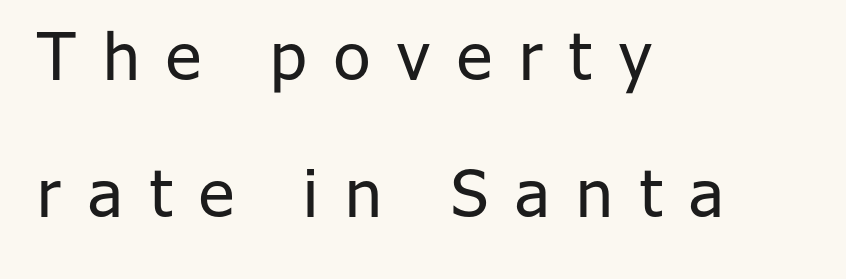
{"serif": "no", "italic": "no", "bold": "no", "weight": "regular", "width": "normal", "stroke_contrast": "low", "x_height": "medium", "monospaced": "no", "underline": "no", "align": "left", "line_spacing": "loose", "line_spacing_ratio": 2.08, "letter_spacing": "wide", "letter_spacing_em": 0.41, "glyph_px": 66}
